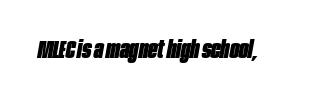
Q: Is the text bold? A: Yes.
Q: Is the text italic (slanted)? A: Yes, it leans right by about 10 degrees.
Q: Is the text underlined? A: No.
Q: Is the spacing between letters normal or unusually wide? A: Normal.
